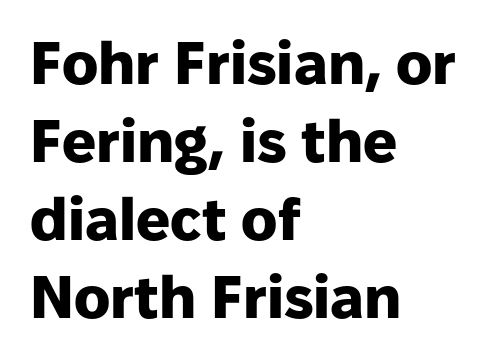
Q: Is the text bold? A: Yes.
Q: Is the text italic (slanted)? A: No, it is upright.
Q: Is the typeface a serif or a sans-serif typeface? A: Sans-serif.
Q: Is the text underlined? A: No.
Q: How is the paragraph aligned? A: Left-aligned.
Q: Is the spacing between letters normal or unusually wide? A: Normal.
Q: Is the spacing between lines tight, normal or loose? A: Normal.
Q: Width (condensed, normal, or wide)? A: Normal.
Q: Stroke contrast? A: Low.
Q: x-height? A: Medium.
Q: Monospaced? A: No.
